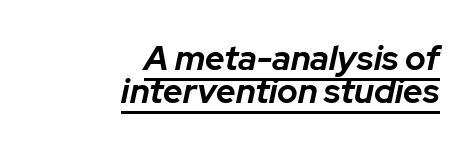
{"italic": "yes", "lean": "right", "slant_degrees": 12, "bold": "yes", "weight": "bold", "width": "normal", "stroke_contrast": "low", "x_height": "medium", "monospaced": "no", "underline": "yes", "align": "right", "line_spacing": "tight", "line_spacing_ratio": 0.97, "letter_spacing": "normal", "letter_spacing_em": 0.0, "glyph_px": 34}
